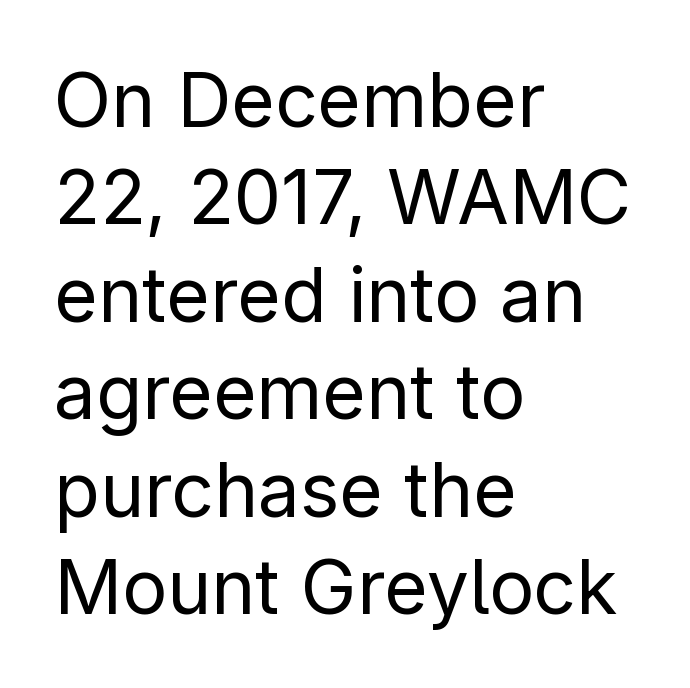
{"serif": "no", "italic": "no", "bold": "no", "weight": "regular", "width": "normal", "stroke_contrast": "low", "x_height": "medium", "monospaced": "no", "underline": "no", "align": "left", "line_spacing": "normal", "line_spacing_ratio": 1.3, "letter_spacing": "normal", "letter_spacing_em": 0.0, "glyph_px": 75}
